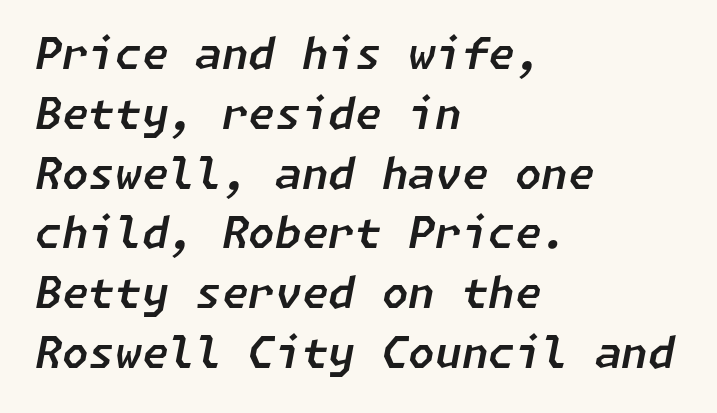
The image shows 43 px text type, italic (leaning right); set left-aligned, normal line spacing (1.39x), normal letter spacing, not underlined; low stroke contrast and a medium x-height.
